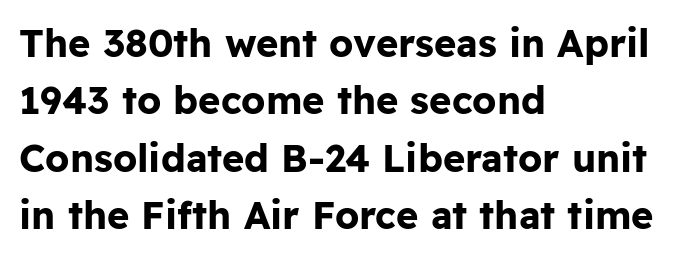
The image shows 38 px bold sans-serif type, upright; set left-aligned, normal line spacing (1.51x), normal letter spacing, not underlined; low stroke contrast and a medium x-height.
